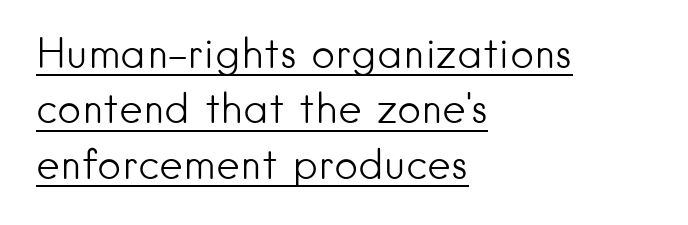
The image shows 41 px light sans-serif type, upright; set left-aligned, normal line spacing (1.35x), normal letter spacing, underlined; low stroke contrast and a small x-height.
